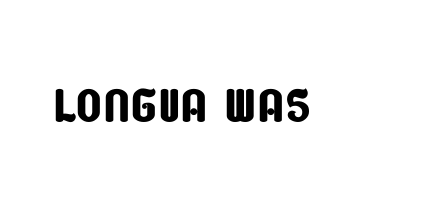
Q: Is the typeface a serif or a sans-serif typeface? A: Sans-serif.
Q: Is the text underlined? A: No.
Q: Is the spacing between letters normal or unusually wide? A: Normal.
Q: Width (condensed, normal, or wide)? A: Condensed.
Q: Stroke contrast? A: Low.
Q: x-height? A: Large.
Q: Monospaced? A: No.
